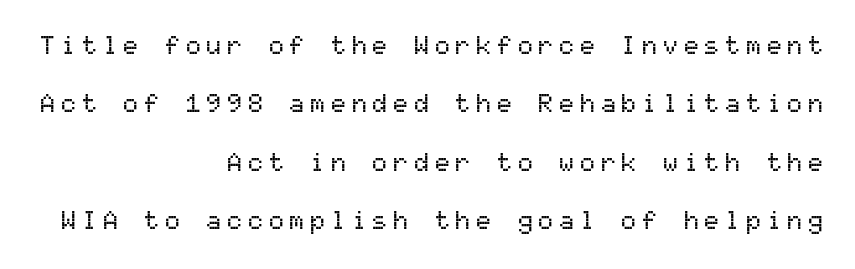
A flush-right, rag-left setting is used for this passage. Is there much room between lines? Yes — plenty of vertical air separates them. There is plenty of visible air inserted between adjacent glyphs. The strip under each line holds only bare page.
